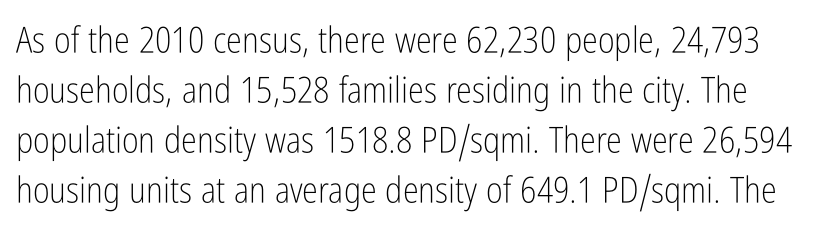
Q: Is the text bold? A: No.
Q: Is the text italic (slanted)? A: No, it is upright.
Q: Is the typeface a serif or a sans-serif typeface? A: Sans-serif.
Q: Is the text underlined? A: No.
Q: Is the spacing between letters normal or unusually wide? A: Normal.
Q: Is the spacing between lines tight, normal or loose? A: Normal.
Q: Width (condensed, normal, or wide)? A: Condensed.
Q: Stroke contrast? A: Low.
Q: x-height? A: Medium.
Q: Monospaced? A: No.
